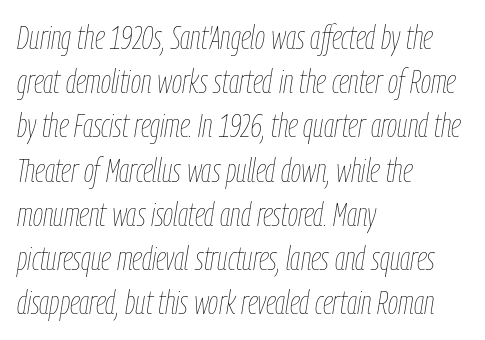
{"italic": "yes", "lean": "right", "slant_degrees": 9, "bold": "no", "weight": "thin", "width": "condensed", "stroke_contrast": "low", "x_height": "medium", "monospaced": "no", "underline": "no", "align": "left", "line_spacing": "normal", "line_spacing_ratio": 1.34, "letter_spacing": "normal", "letter_spacing_em": 0.0, "glyph_px": 33}
